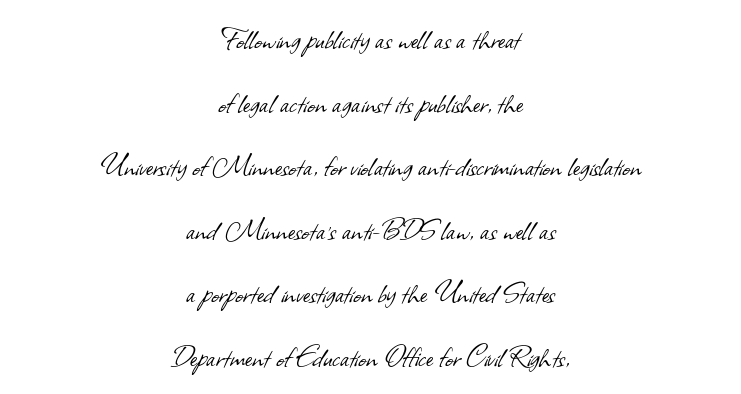
Q: Is the text bold? A: No.
Q: Is the typeface a serif or a sans-serif typeface? A: Sans-serif.
Q: Is the text underlined? A: No.
Q: How is the paragraph aligned? A: Centered.
Q: Is the spacing between letters normal or unusually wide? A: Normal.
Q: Width (condensed, normal, or wide)? A: Normal.
Q: Stroke contrast? A: Low.
Q: x-height? A: Small.
Q: Monospaced? A: No.
